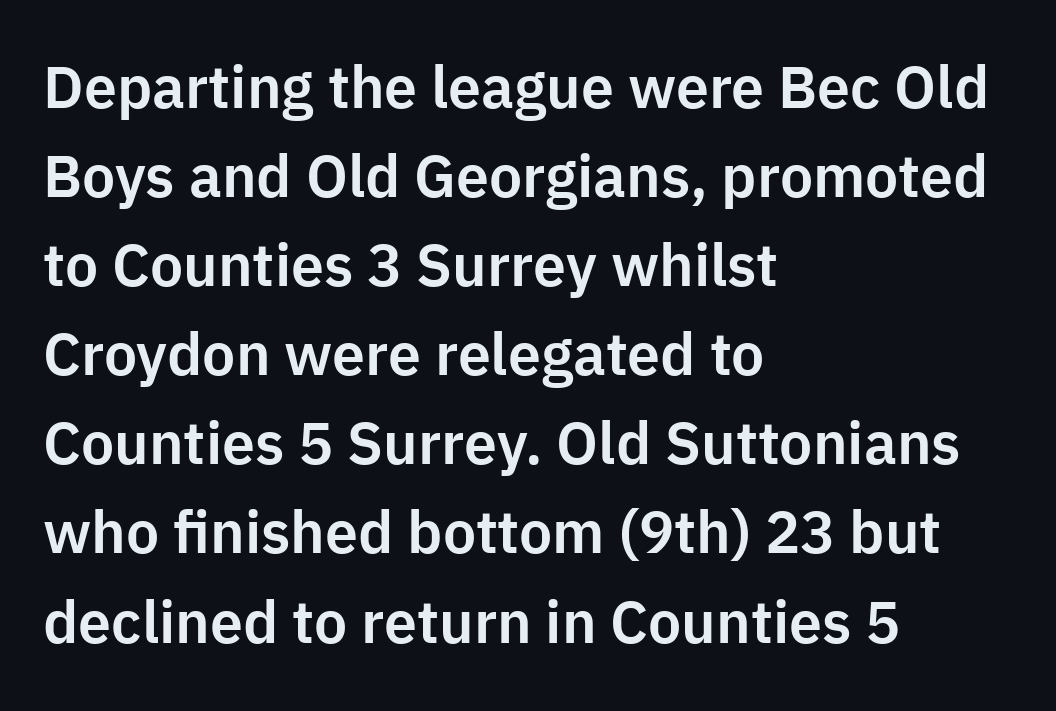
The image shows 59 px sans-serif type, upright; set left-aligned, normal line spacing (1.51x), normal letter spacing, not underlined; low stroke contrast and a medium x-height.
